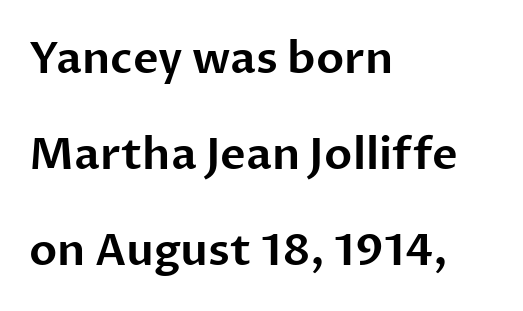
The typesetter chose a ragged-right arrangement here. Plain, unruled lines of type. Leading: increased. The face used here is rendered with its standard letterfit.
